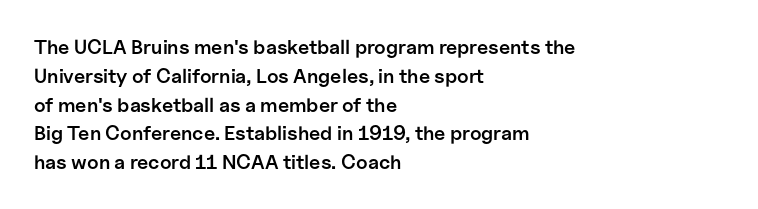
Anything drawn beneath the words? Only blank space. The line-height multiplier appears to be the usual default. Rendered with straight, roman letterforms. Each word holds together tightly as a unit, with standard inter-letter gaps. Every letter is mildly thick-stroked: semibold rather than bold. The paragraph has a hard left edge and a soft right edge.
